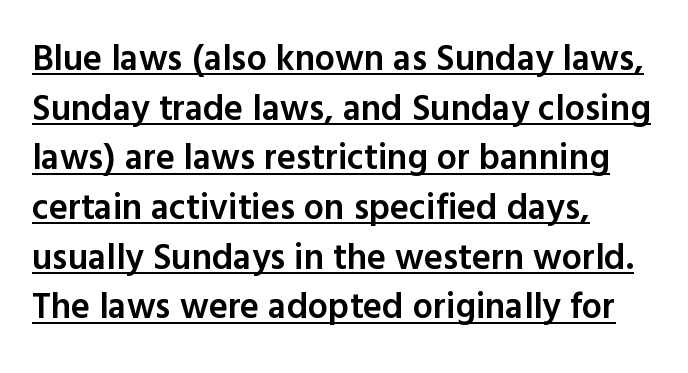
Casual observation: everything's shoved over to the left. Regular leading. The passage shown is typed in a proportional face where columns would drift. You can see a thin bar hugging the bottom of the glyphs. This rendering employs a face without finishing strokes, i.e., a sans-serif. Every character sits straight up, as roman type does.
